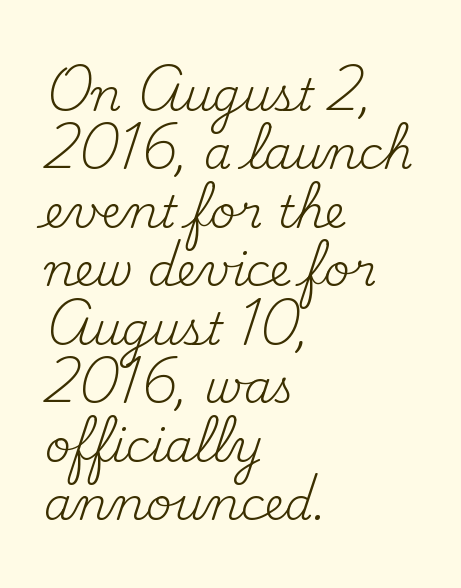
Letters have the restrained weight of plain body copy at most. How would I describe the line gaps? Plain and ordinary. Tracking value appears to be zero — textbook default spacing. Type style note: has serifs.
